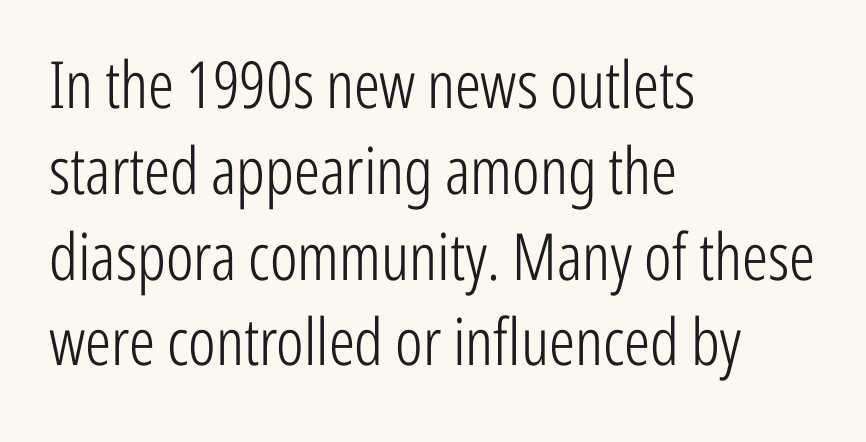
{"serif": "no", "italic": "no", "bold": "no", "weight": "light", "width": "condensed", "stroke_contrast": "low", "x_height": "medium", "monospaced": "no", "underline": "no", "align": "left", "line_spacing": "normal", "line_spacing_ratio": 1.32, "letter_spacing": "normal", "letter_spacing_em": 0.0, "glyph_px": 65}
